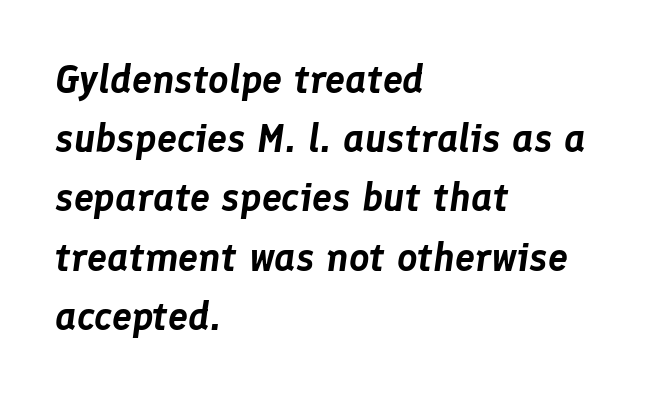
{"italic": "yes", "lean": "right", "slant_degrees": 8, "width": "normal", "stroke_contrast": "low", "x_height": "medium", "monospaced": "no", "underline": "no", "align": "left", "line_spacing": "normal", "line_spacing_ratio": 1.48, "letter_spacing": "normal", "letter_spacing_em": 0.0, "glyph_px": 40}
